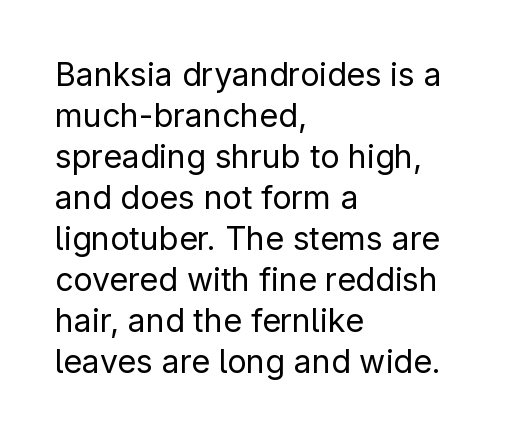
Q: Is the text bold? A: No.
Q: Is the text italic (slanted)? A: No, it is upright.
Q: Is the typeface a serif or a sans-serif typeface? A: Sans-serif.
Q: Is the text underlined? A: No.
Q: How is the paragraph aligned? A: Left-aligned.
Q: Is the spacing between letters normal or unusually wide? A: Normal.
Q: Is the spacing between lines tight, normal or loose? A: Normal.
Q: Width (condensed, normal, or wide)? A: Normal.
Q: Stroke contrast? A: Low.
Q: x-height? A: Medium.
Q: Monospaced? A: No.
